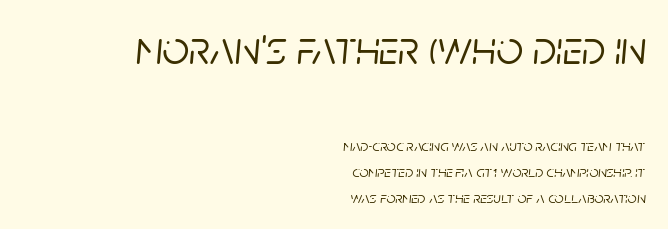
{"italic": "yes", "lean": "right", "slant_degrees": 5, "width": "normal", "stroke_contrast": "low", "x_height": "large", "monospaced": "no", "underline": "no", "align": "right", "line_spacing": "normal", "line_spacing_ratio": 1.62, "letter_spacing": "normal", "letter_spacing_em": 0.0, "larger_block": "first", "size_ratio": 2.94, "glyph_px": 47}
